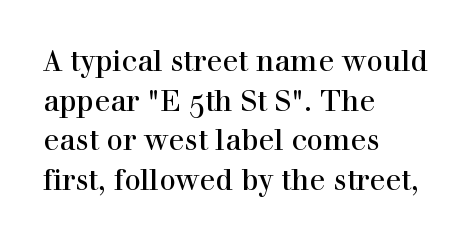
Note the varied advance widths — an 'i' is clearly narrower than an 'm'. Standard letterfit; no display-style spreading of the glyphs. Honestly, there is no underline to notice here at all. The paragraph has a hard left edge and a soft right edge.
